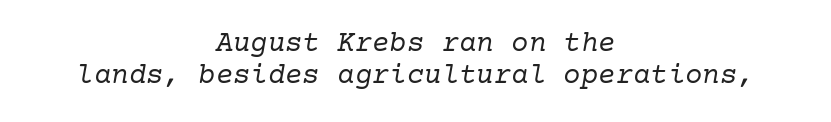
Q: Is the text bold? A: No.
Q: Is the text italic (slanted)? A: Yes, it leans right by about 10 degrees.
Q: Is the typeface a serif or a sans-serif typeface? A: Serif.
Q: Is the text underlined? A: No.
Q: How is the paragraph aligned? A: Centered.
Q: Is the spacing between letters normal or unusually wide? A: Normal.
Q: Is the spacing between lines tight, normal or loose? A: Tight.
Q: Width (condensed, normal, or wide)? A: Normal.
Q: Stroke contrast? A: Low.
Q: x-height? A: Medium.
